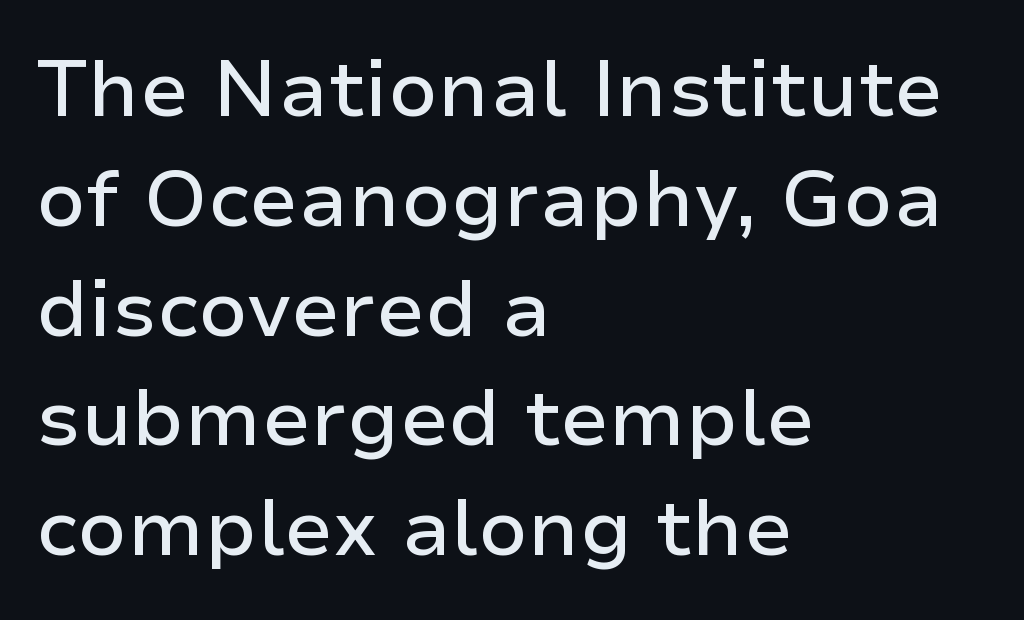
{"serif": "no", "italic": "no", "width": "normal", "stroke_contrast": "low", "x_height": "medium", "monospaced": "no", "underline": "no", "align": "left", "line_spacing": "normal", "line_spacing_ratio": 1.39, "letter_spacing": "normal", "letter_spacing_em": 0.0, "glyph_px": 79}
